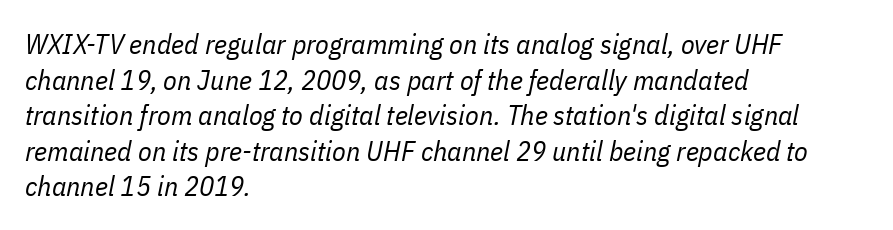
These lines are rendered in a variable-pitch font. Where is the straight margin? On the left. Vertically, the passage feels balanced, rows spaced as you'd expect. In terms of posture, this sample is oblique. You could call the tracking neutral — neither tight nor loose. Bold? No — there's no thickening of the strokes.
